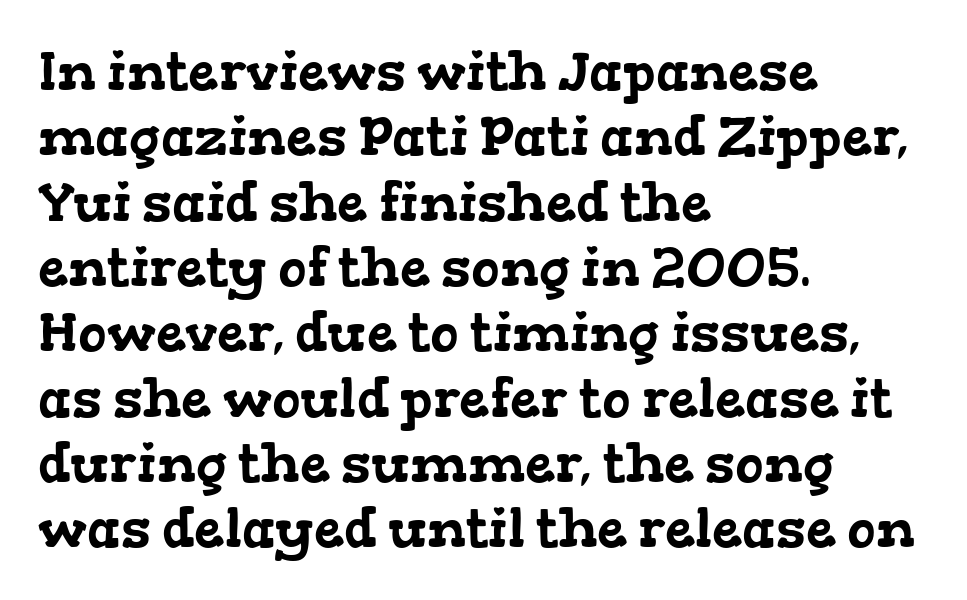
Q: Is the typeface a serif or a sans-serif typeface? A: Serif.
Q: Is the text underlined? A: No.
Q: How is the paragraph aligned? A: Left-aligned.
Q: Is the spacing between letters normal or unusually wide? A: Normal.
Q: Width (condensed, normal, or wide)? A: Wide.
Q: Stroke contrast? A: Low.
Q: x-height? A: Medium.
Q: Monospaced? A: No.
